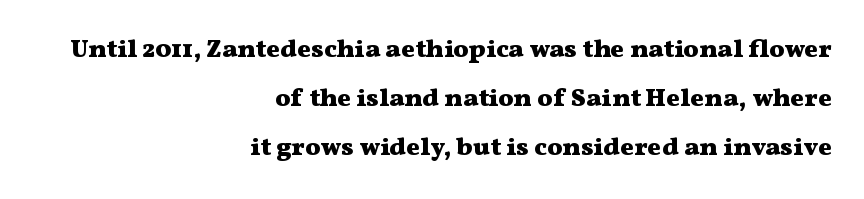
Q: Is the text bold? A: Yes.
Q: Is the text italic (slanted)? A: No, it is upright.
Q: Is the text underlined? A: No.
Q: How is the paragraph aligned? A: Right-aligned.
Q: Is the spacing between letters normal or unusually wide? A: Normal.
